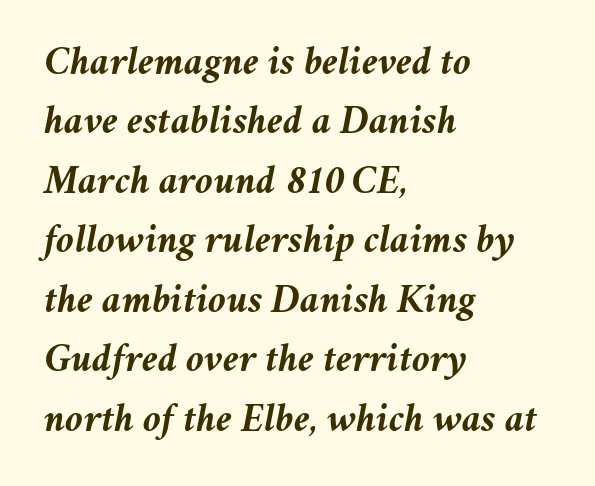
{"italic": "yes", "lean": "right", "slant_degrees": 11, "bold": "yes", "weight": "semibold", "width": "normal", "stroke_contrast": "medium", "x_height": "medium", "monospaced": "no", "underline": "no", "align": "left", "line_spacing": "normal", "line_spacing_ratio": 1.45, "letter_spacing": "normal", "letter_spacing_em": 0.0, "glyph_px": 41}
